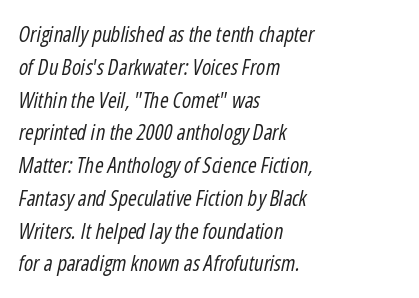
Q: Is the text bold? A: No.
Q: Is the text italic (slanted)? A: Yes, it leans right by about 12 degrees.
Q: Is the text underlined? A: No.
Q: How is the paragraph aligned? A: Left-aligned.
Q: Is the spacing between letters normal or unusually wide? A: Normal.
Q: Is the spacing between lines tight, normal or loose? A: Normal.
